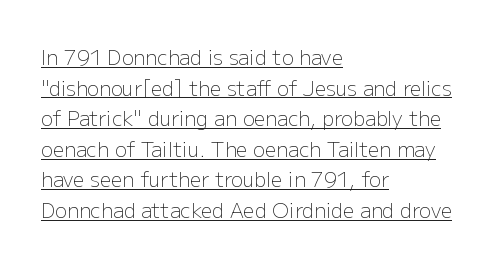
{"italic": "no", "bold": "no", "underline": "yes", "align": "left", "line_spacing": "normal", "line_spacing_ratio": 1.53, "letter_spacing": "normal", "letter_spacing_em": 0.0, "glyph_px": 20}
